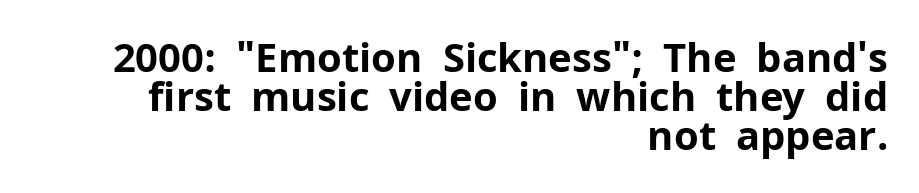
{"serif": "no", "italic": "no", "bold": "yes", "weight": "bold", "width": "normal", "stroke_contrast": "low", "x_height": "medium", "monospaced": "no", "underline": "no", "align": "right", "line_spacing": "tight", "line_spacing_ratio": 0.97, "letter_spacing": "normal", "letter_spacing_em": 0.0, "glyph_px": 40}
